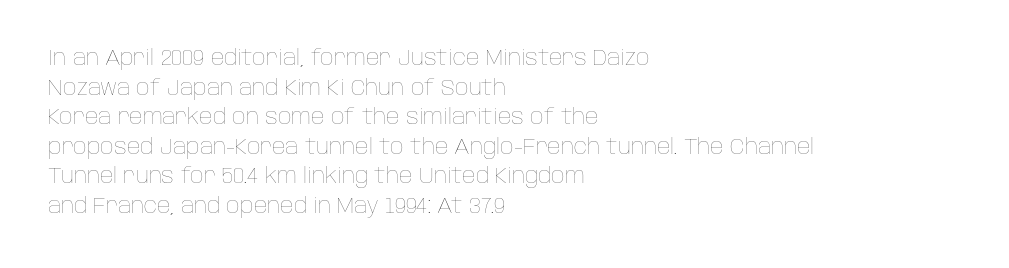
{"italic": "no", "bold": "no", "underline": "no", "align": "left", "line_spacing": "normal", "line_spacing_ratio": 1.41, "letter_spacing": "normal", "letter_spacing_em": 0.0, "glyph_px": 21}
